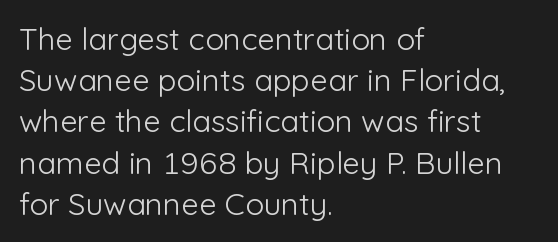
The image shows 31 px light sans-serif type, upright; set left-aligned, normal line spacing (1.33x), normal letter spacing, not underlined; low stroke contrast and a medium x-height.
